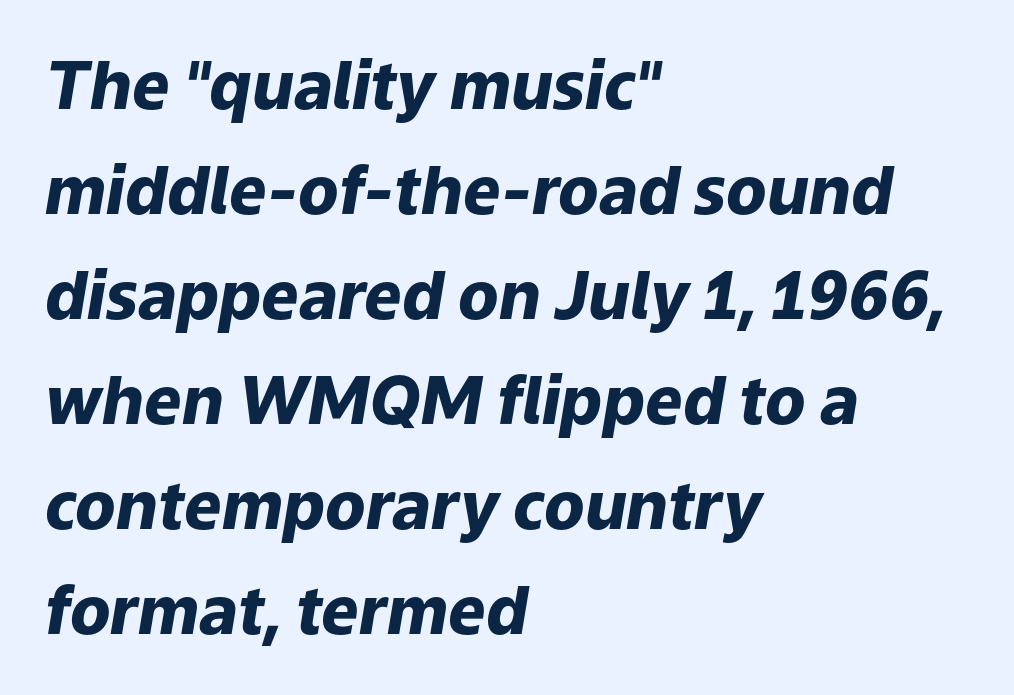
Q: Is the text bold? A: Yes.
Q: Is the text italic (slanted)? A: Yes, it leans right by about 9 degrees.
Q: Is the text underlined? A: No.
Q: How is the paragraph aligned? A: Left-aligned.
Q: Is the spacing between letters normal or unusually wide? A: Normal.
Q: Is the spacing between lines tight, normal or loose? A: Normal.
Q: Width (condensed, normal, or wide)? A: Normal.
Q: Stroke contrast? A: Low.
Q: x-height? A: Medium.
Q: Monospaced? A: No.
